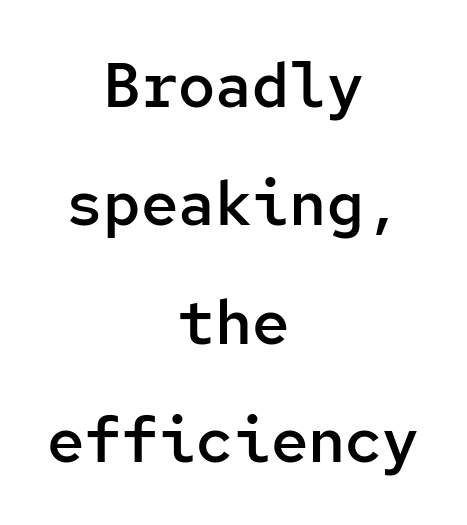
{"serif": "no", "italic": "no", "bold": "semi", "weight": "semibold", "width": "normal", "stroke_contrast": "low", "x_height": "medium", "monospaced": "yes", "underline": "no", "align": "center", "line_spacing": "loose", "line_spacing_ratio": 1.91, "letter_spacing": "normal", "letter_spacing_em": 0.0, "glyph_px": 62}
